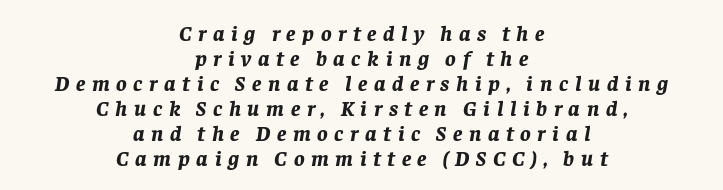
The image shows 22 px bold type, italic (leaning right); set centered, tight line spacing (1.14x), unusually wide letter spacing (+0.3 em), not underlined.
